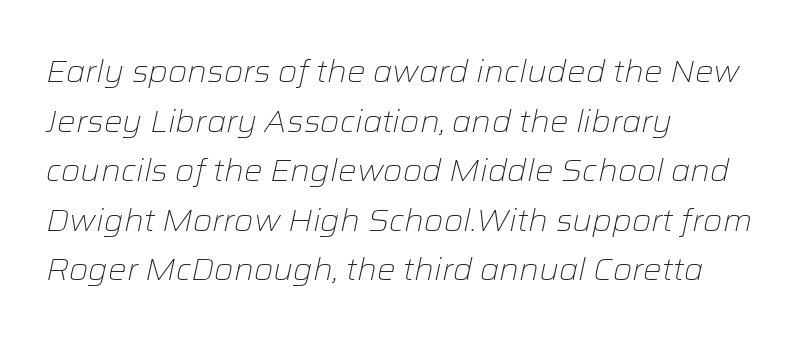
{"italic": "yes", "lean": "right", "slant_degrees": 12, "bold": "no", "weight": "light", "width": "normal", "stroke_contrast": "low", "x_height": "medium", "monospaced": "no", "underline": "no", "align": "left", "line_spacing": "normal", "line_spacing_ratio": 1.6, "letter_spacing": "normal", "letter_spacing_em": 0.0, "glyph_px": 31}
